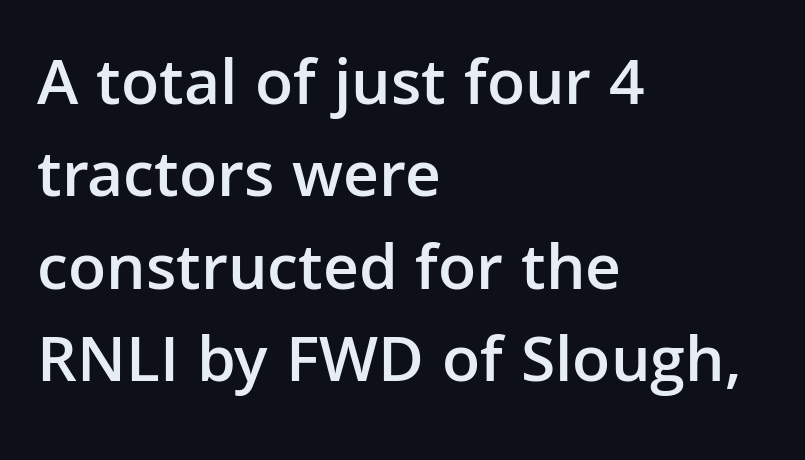
The image shows 67 px semibold sans-serif type, upright; set left-aligned, normal line spacing (1.38x), normal letter spacing, not underlined; low stroke contrast and a medium x-height.
